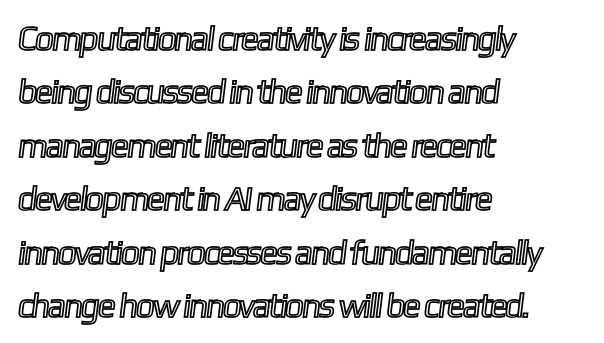
Interline gaps are of average width in this sample. Has an underline been added? It has not. The letters advance in unequal steps, a hallmark of proportional type. Words appear dense and cohesive because spacing is normal. This rendering uses left alignment, leaving the right contour irregular.
